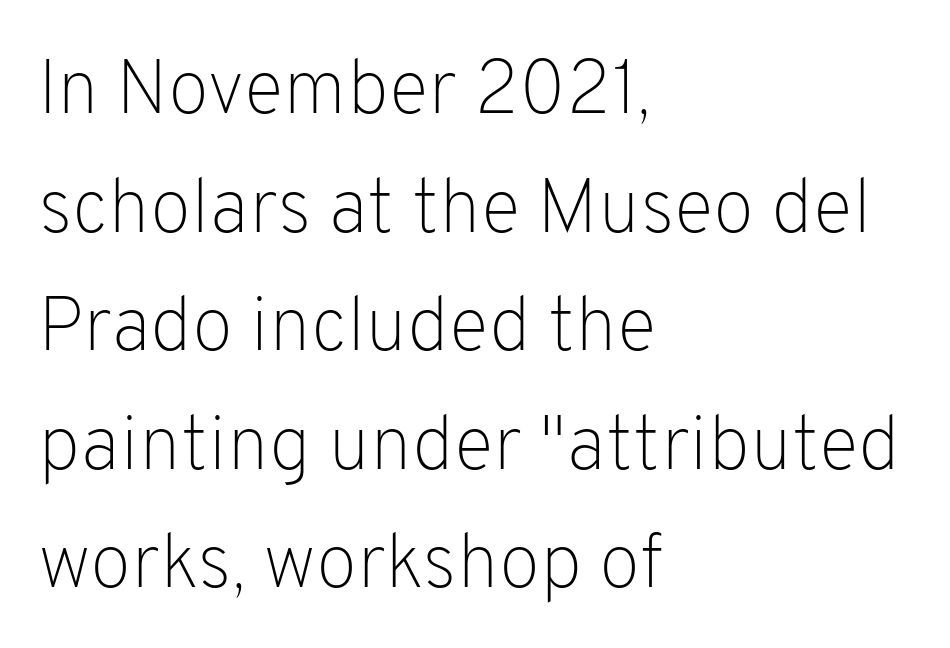
Is this a heavy cut? Hardly; it is regular or lighter. The rendering anchors every line to the left-hand side. The face used here is proportionally spaced, like ordinary book or web type. A bare baseline throughout the passage. This block has exactly the height ordinary leading produces.
